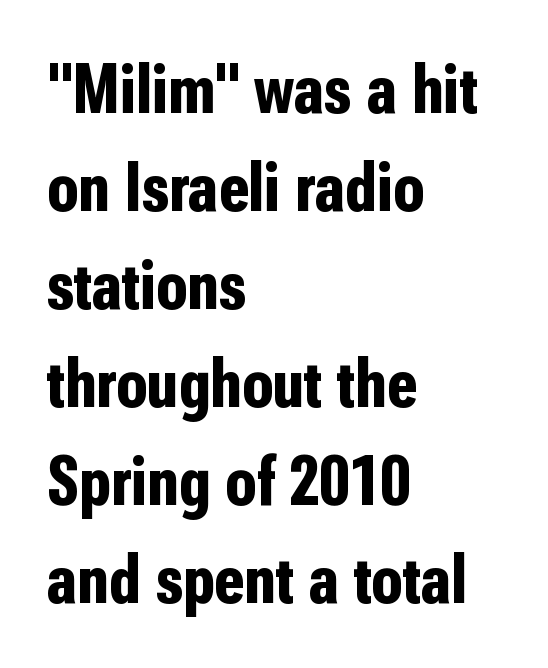
Rendered with straight, roman letterforms. Compared with an ordinary text face, these strokes are far heavier — a full bold. Is this a fixed-width face? No — the glyphs have proportional, varying widths. Notice how the passage keeps a crisp vertical edge on the left only. Whoever set this chose a conventional vertical rhythm.
